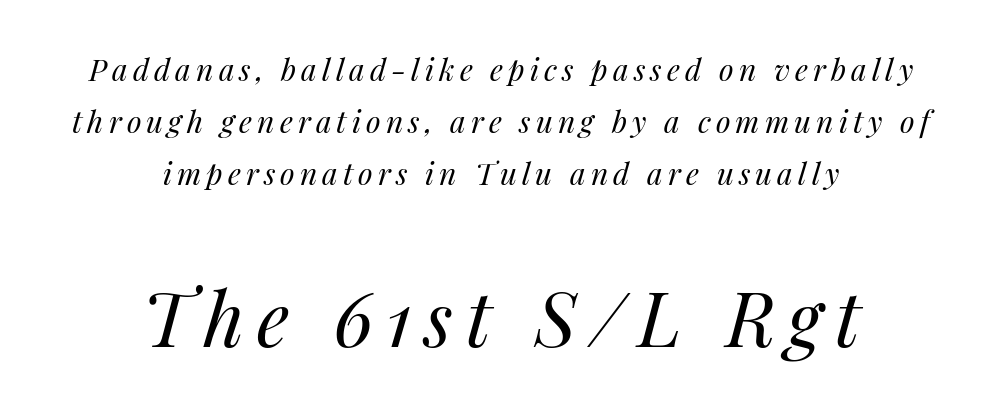
Q: Is the text bold? A: No.
Q: Is the text italic (slanted)? A: Yes, it leans right by about 14 degrees.
Q: Is the text underlined? A: No.
Q: How is the paragraph aligned? A: Centered.
Q: Which block of text is set in a larger size, the first (top) or the second (bottom)? A: The second (bottom) one.
Q: Width (condensed, normal, or wide)? A: Normal.
Q: Stroke contrast? A: Medium.
Q: x-height? A: Medium.
Q: Monospaced? A: No.
